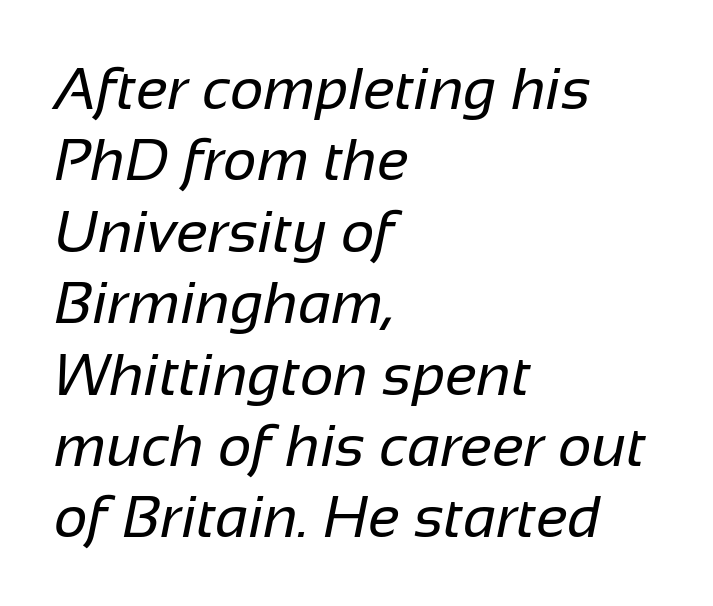
Unbolded letterforms with no extra heft. Note the varied advance widths — an 'i' is clearly narrower than an 'm'. The letters sit at their default tracking, neither squeezed nor spread. Notice how the passage keeps a crisp vertical edge on the left only. A bare baseline throughout the passage. Typographically, this falls in the sans-serif category.
